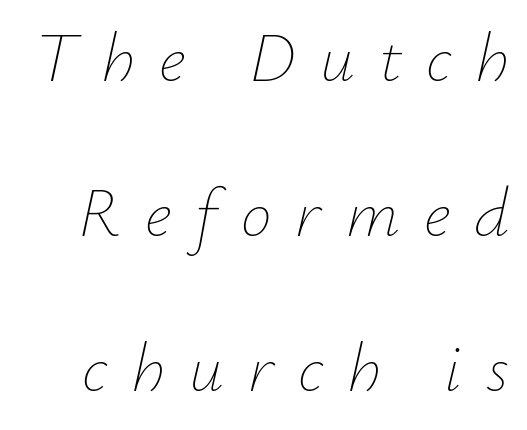
Loose tracking; the words dissolve into strings of separated letters. A great deal of white space separates one row of letters from the next. Any mark beneath the type? The region is blank. Stems and bowls with no extra thickness — not bold. The rendering uses natural spacing where letterforms have individual widths. Tall strokes in this sample are angled rather than plumb.
